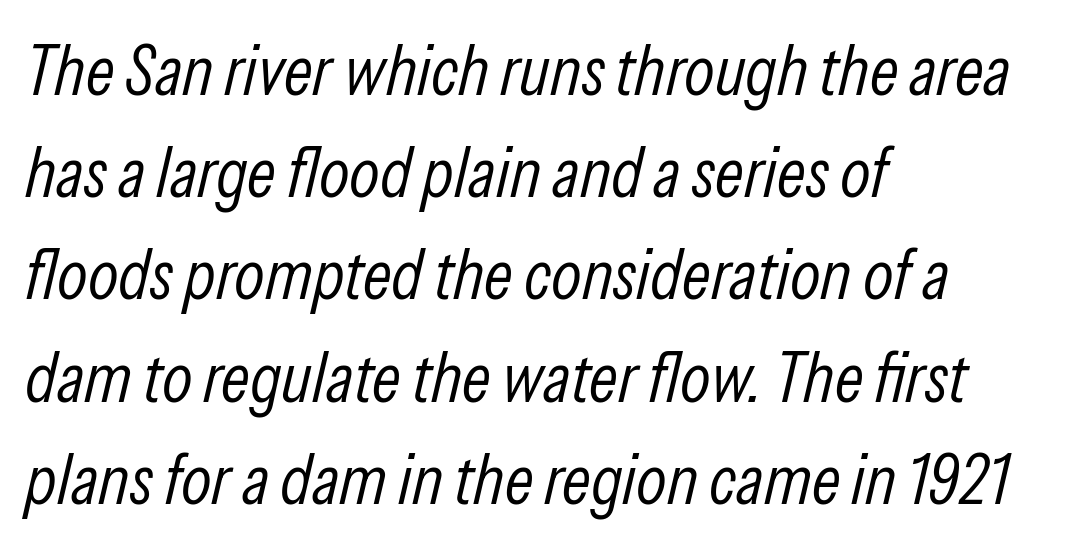
The image shows 71 px light, condensed type, italic (leaning right); set left-aligned, normal line spacing (1.44x), normal letter spacing, not underlined; low stroke contrast and a medium x-height.
